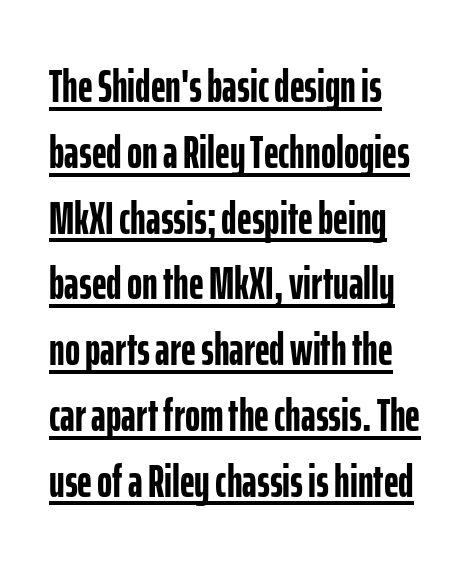
Q: Is the text bold? A: Yes.
Q: Is the text italic (slanted)? A: No, it is upright.
Q: Is the typeface a serif or a sans-serif typeface? A: Sans-serif.
Q: Is the text underlined? A: Yes.
Q: How is the paragraph aligned? A: Left-aligned.
Q: Is the spacing between letters normal or unusually wide? A: Normal.
Q: Is the spacing between lines tight, normal or loose? A: Normal.
Q: Width (condensed, normal, or wide)? A: Condensed.
Q: Stroke contrast? A: Low.
Q: x-height? A: Medium.
Q: Monospaced? A: No.
